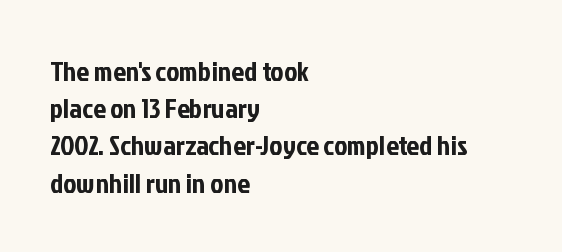
No extra tracking has been applied to these lines. You could not count columns in this text — the font is proportionally spaced. In terms of leading, this rendering sits right in the middle. Quick note: not italic, upright.
